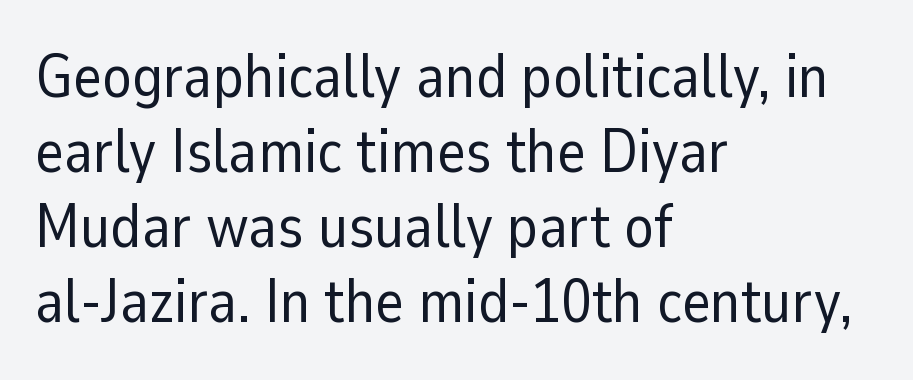
The passage shown is not underscored anywhere. The weight would be labelled regular, book, light, or lighter still. The letters stand straight up with perfectly vertical stems. Character widths vary here, with narrow letters taking less room than wide ones. Which margin do the lines hug? The left one — the right edge is uneven. You can tell from the bare stems that sans-serif type was used.
